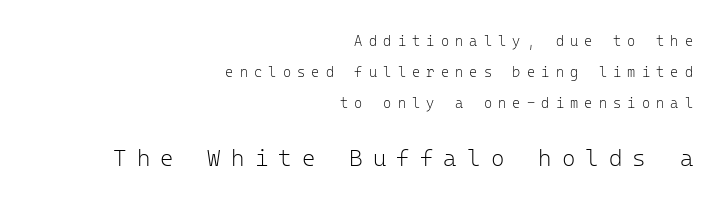
Q: Is the text bold? A: No.
Q: Is the text italic (slanted)? A: No, it is upright.
Q: Is the text underlined? A: No.
Q: How is the paragraph aligned? A: Right-aligned.
Q: Is the spacing between letters normal or unusually wide? A: Unusually wide.
Q: Is the spacing between lines tight, normal or loose? A: Loose.
Q: Which block of text is set in a larger size, the first (top) or the second (bottom)? A: The second (bottom) one.
